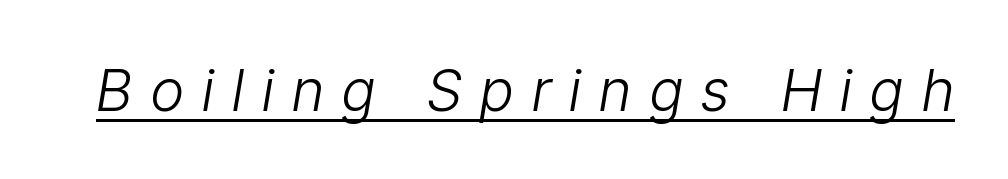
Q: Is the text bold? A: No.
Q: Is the text italic (slanted)? A: Yes, it leans right by about 9 degrees.
Q: Is the text underlined? A: Yes.
Q: Is the spacing between letters normal or unusually wide? A: Unusually wide.
Q: Width (condensed, normal, or wide)? A: Condensed.
Q: Stroke contrast? A: Low.
Q: x-height? A: Medium.
Q: Monospaced? A: No.
